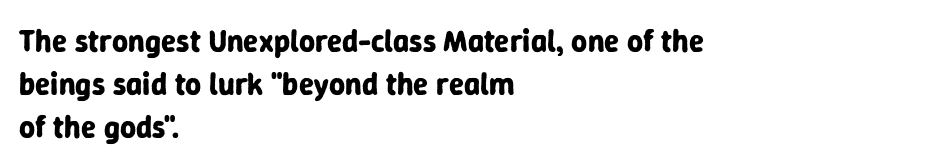
Q: Is the text bold? A: Yes.
Q: Is the text italic (slanted)? A: No, it is upright.
Q: Is the typeface a serif or a sans-serif typeface? A: Sans-serif.
Q: Is the text underlined? A: No.
Q: How is the paragraph aligned? A: Left-aligned.
Q: Is the spacing between letters normal or unusually wide? A: Normal.
Q: Is the spacing between lines tight, normal or loose? A: Normal.
Q: Width (condensed, normal, or wide)? A: Normal.
Q: Stroke contrast? A: Low.
Q: x-height? A: Medium.
Q: Monospaced? A: No.
